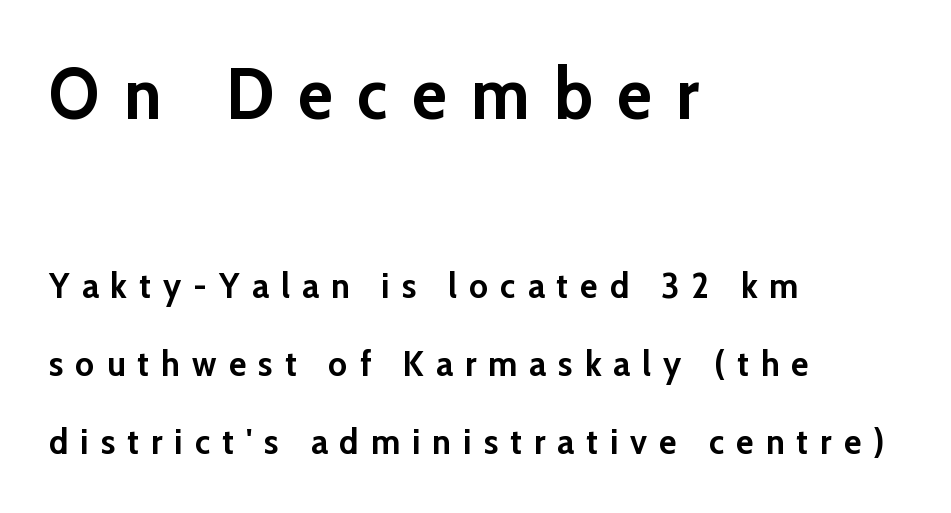
The image shows 72 px semibold sans-serif type, upright; set left-aligned, loose line spacing (2.17x), unusually wide letter spacing (+0.34 em), not underlined; the first (top) block is 2.0x larger; low stroke contrast and a medium x-height.
